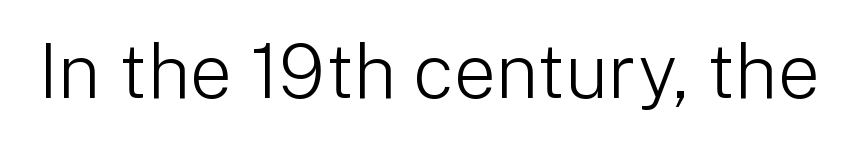
Q: Is the text bold? A: No.
Q: Is the text italic (slanted)? A: No, it is upright.
Q: Is the typeface a serif or a sans-serif typeface? A: Sans-serif.
Q: Is the text underlined? A: No.
Q: Is the spacing between letters normal or unusually wide? A: Normal.
Q: Width (condensed, normal, or wide)? A: Normal.
Q: Stroke contrast? A: Low.
Q: x-height? A: Medium.
Q: Monospaced? A: No.
